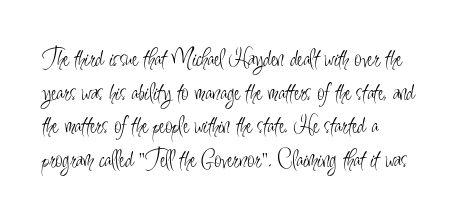
Interline gaps are of average width in this sample. Teacher's note: observe the even left margin — that is flush-left alignment. The cut favours lightness, reaching ordinary text weight at its darkest.
